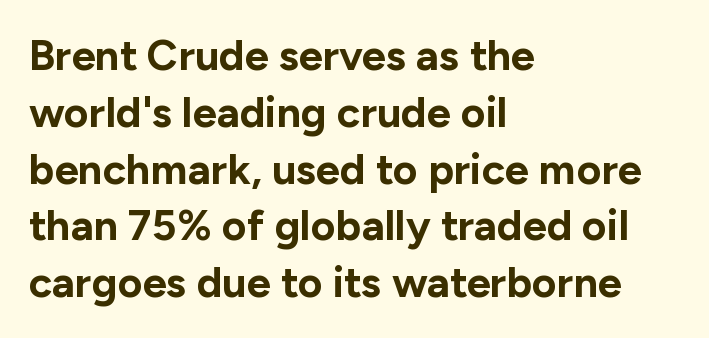
Q: Is the text bold? A: Yes.
Q: Is the text italic (slanted)? A: No, it is upright.
Q: Is the typeface a serif or a sans-serif typeface? A: Sans-serif.
Q: Is the text underlined? A: No.
Q: How is the paragraph aligned? A: Left-aligned.
Q: Is the spacing between letters normal or unusually wide? A: Normal.
Q: Is the spacing between lines tight, normal or loose? A: Normal.
Q: Width (condensed, normal, or wide)? A: Normal.
Q: Stroke contrast? A: Low.
Q: x-height? A: Medium.
Q: Monospaced? A: No.
